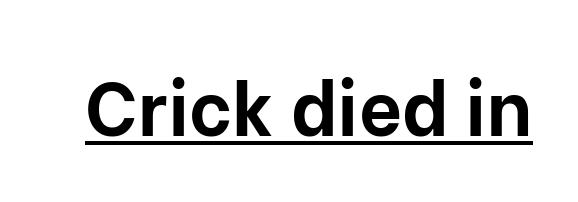
Q: Is the text bold? A: Yes.
Q: Is the text italic (slanted)? A: No, it is upright.
Q: Is the typeface a serif or a sans-serif typeface? A: Sans-serif.
Q: Is the text underlined? A: Yes.
Q: Is the spacing between letters normal or unusually wide? A: Normal.
Q: Width (condensed, normal, or wide)? A: Normal.
Q: Stroke contrast? A: Low.
Q: x-height? A: Medium.
Q: Monospaced? A: No.
